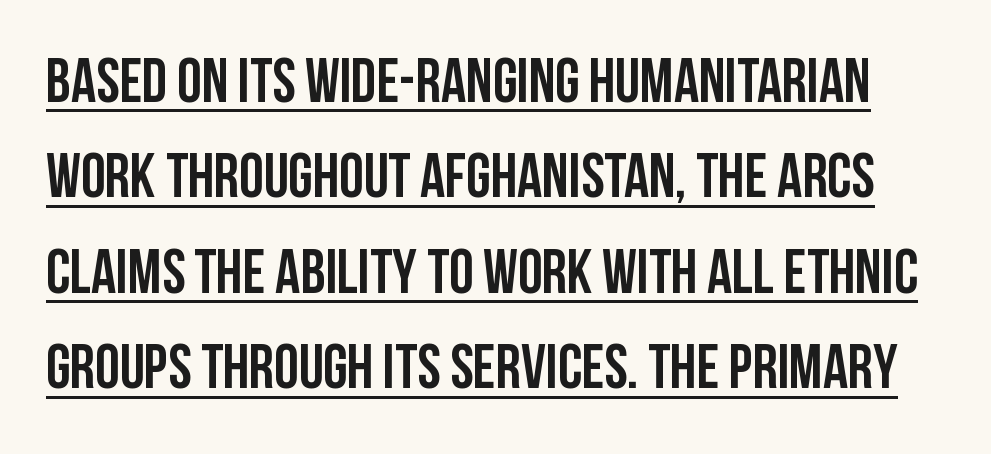
Q: Is the text italic (slanted)? A: No, it is upright.
Q: Is the typeface a serif or a sans-serif typeface? A: Sans-serif.
Q: Is the text underlined? A: Yes.
Q: Is the spacing between letters normal or unusually wide? A: Normal.
Q: Is the spacing between lines tight, normal or loose? A: Normal.
Q: Width (condensed, normal, or wide)? A: Condensed.
Q: Stroke contrast? A: Low.
Q: x-height? A: Large.
Q: Monospaced? A: No.
